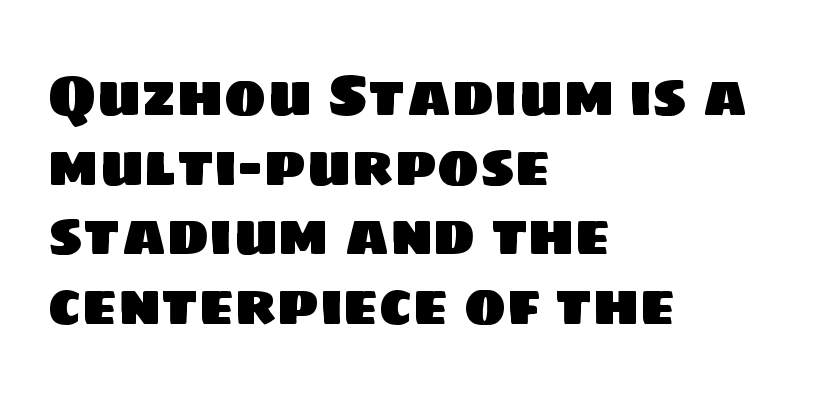
Q: Is the typeface a serif or a sans-serif typeface? A: Sans-serif.
Q: Is the text underlined? A: No.
Q: How is the paragraph aligned? A: Left-aligned.
Q: Is the spacing between letters normal or unusually wide? A: Normal.
Q: Width (condensed, normal, or wide)? A: Normal.
Q: Stroke contrast? A: Low.
Q: x-height? A: Large.
Q: Monospaced? A: No.
